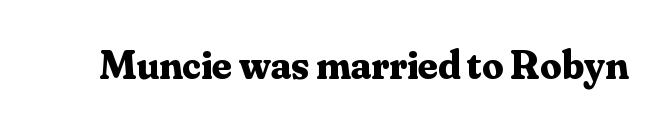
The image shows 42 px bold serif type, upright; set normal letter spacing, not underlined; medium stroke contrast and a small x-height.
